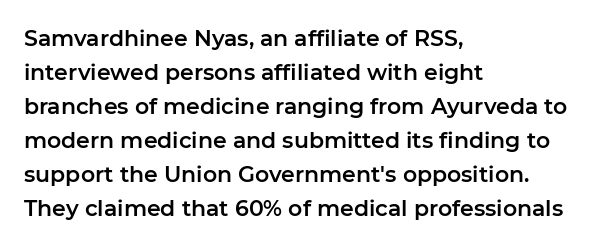
{"italic": "no", "underline": "no", "align": "left", "line_spacing": "normal", "line_spacing_ratio": 1.55, "letter_spacing": "normal", "letter_spacing_em": 0.0, "glyph_px": 22}
